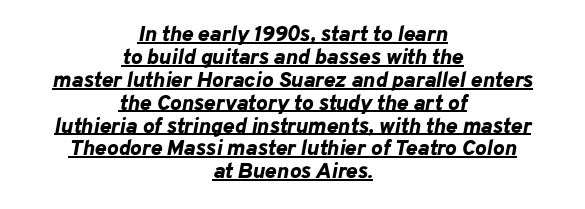
Q: Is the text bold? A: Yes.
Q: Is the text italic (slanted)? A: Yes, it leans right by about 10 degrees.
Q: Is the text underlined? A: Yes.
Q: How is the paragraph aligned? A: Centered.
Q: Is the spacing between letters normal or unusually wide? A: Normal.
Q: Is the spacing between lines tight, normal or loose? A: Tight.
